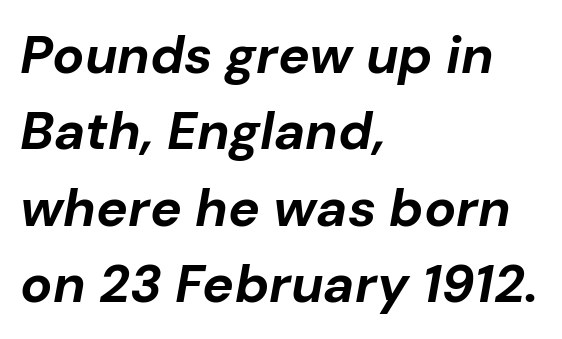
{"italic": "yes", "lean": "right", "slant_degrees": 10, "bold": "yes", "weight": "bold", "width": "normal", "stroke_contrast": "low", "x_height": "medium", "monospaced": "no", "underline": "no", "align": "left", "line_spacing": "normal", "line_spacing_ratio": 1.44, "letter_spacing": "normal", "letter_spacing_em": 0.0, "glyph_px": 53}
